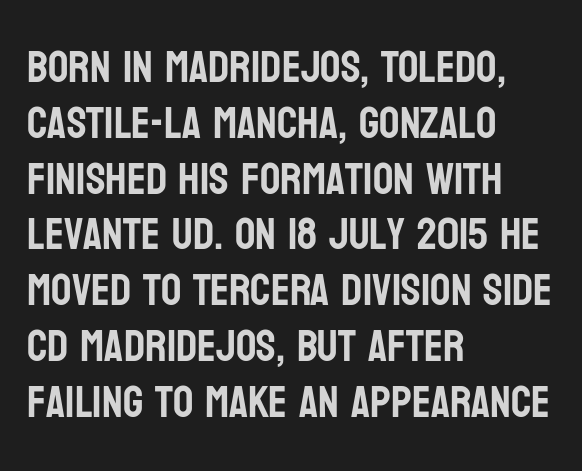
Q: Is the text italic (slanted)? A: No, it is upright.
Q: Is the typeface a serif or a sans-serif typeface? A: Sans-serif.
Q: Is the text underlined? A: No.
Q: How is the paragraph aligned? A: Left-aligned.
Q: Is the spacing between letters normal or unusually wide? A: Normal.
Q: Width (condensed, normal, or wide)? A: Condensed.
Q: Stroke contrast? A: Low.
Q: x-height? A: Large.
Q: Monospaced? A: No.
